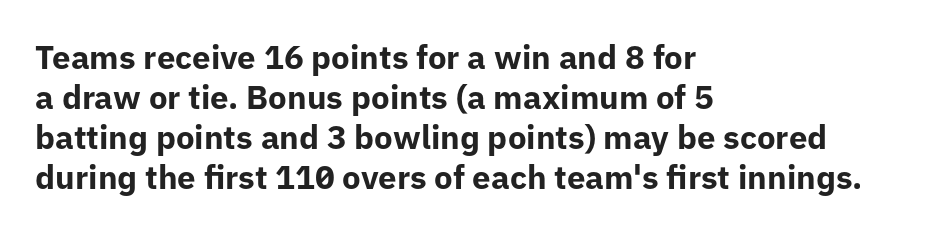
The image shows 33 px bold sans-serif type, upright; set left-aligned, line spacing 1.21x, normal letter spacing, not underlined; low stroke contrast and a medium x-height.
